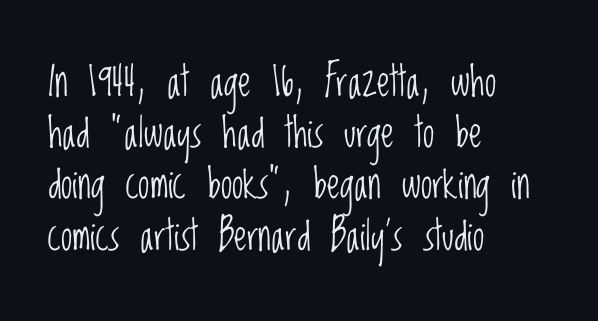
The image shows 41 px light, condensed sans-serif type, upright; set left-aligned, normal line spacing (1.25x), normal letter spacing, not underlined; low stroke contrast and a large x-height.
